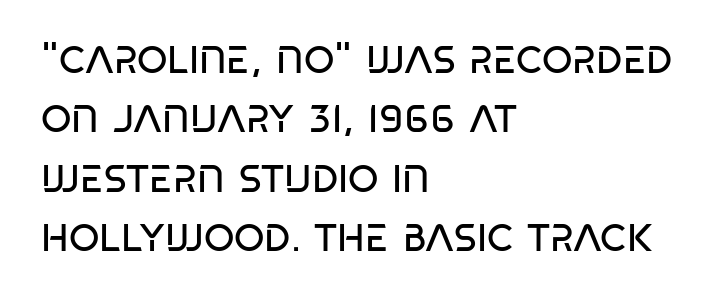
Character widths vary here, with narrow letters taking less room than wide ones. Posture: straight, roman, zero tilt. The face looks like a standard text weight, possibly lighter. The tracking reads as untouched default to a designer's eye. Visually the block forms a straight wall on the left and a jagged coastline on the right. Letterform terminals end flat and unadorned throughout the passage.
